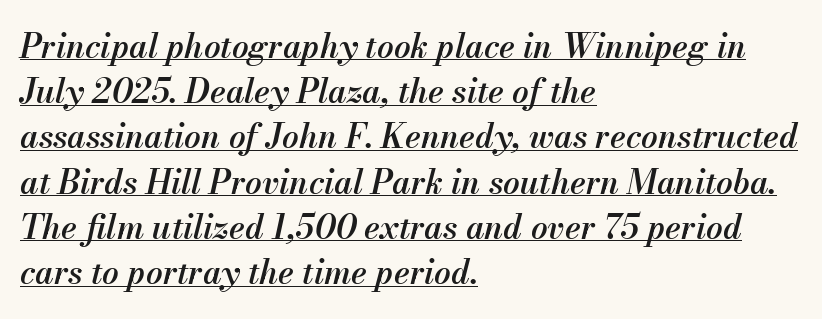
{"italic": "yes", "lean": "right", "slant_degrees": 13, "bold": "semi", "weight": "semibold", "width": "normal", "stroke_contrast": "medium", "x_height": "small", "monospaced": "no", "underline": "yes", "align": "left", "line_spacing": "normal", "line_spacing_ratio": 1.37, "letter_spacing": "normal", "letter_spacing_em": 0.0, "glyph_px": 33}
